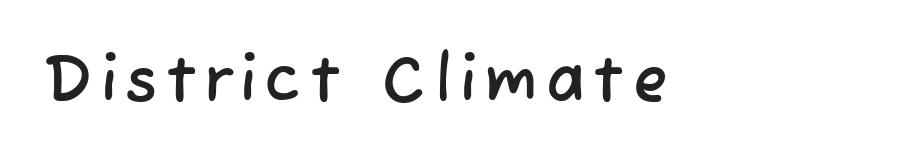
The image shows 64 px sans-serif type; set left-aligned, not underlined; low stroke contrast and a medium x-height.
